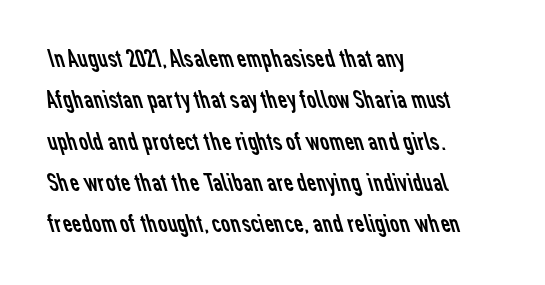
{"bold": "no", "underline": "no", "align": "left", "line_spacing": "normal", "line_spacing_ratio": 1.59, "letter_spacing": "normal", "letter_spacing_em": 0.0, "glyph_px": 26}
